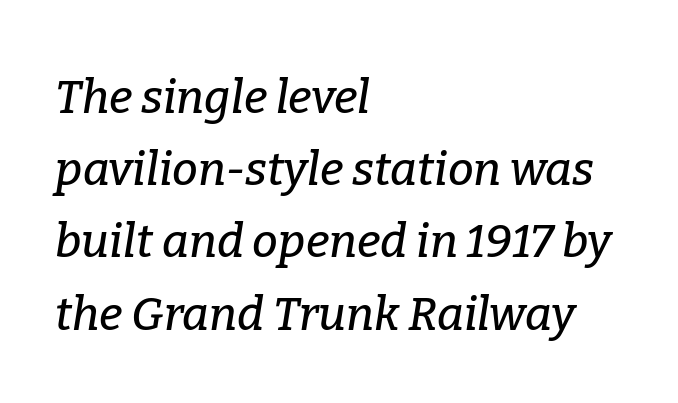
Is this a fixed-width face? No — the glyphs have proportional, varying widths. Line spacing here is normal. The words here are not underlined. Inter-character spacing is left at the font's built-in metrics. The paragraph has a hard left edge and a soft right edge. Italic: yes, the glyphs are oblique.
